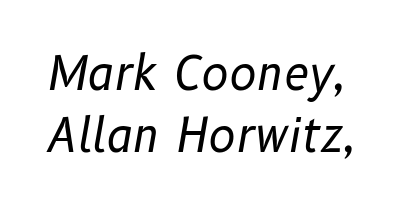
{"italic": "yes", "lean": "right", "slant_degrees": 10, "bold": "no", "weight": "regular", "width": "normal", "stroke_contrast": "low", "x_height": "medium", "monospaced": "no", "underline": "no", "line_spacing": "normal", "line_spacing_ratio": 1.34, "letter_spacing": "normal", "letter_spacing_em": 0.0, "glyph_px": 46}
